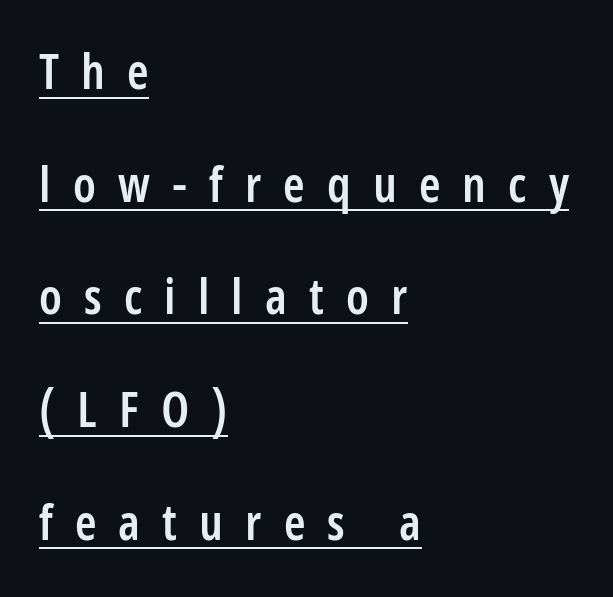
{"serif": "no", "italic": "no", "bold": "semi", "weight": "semibold", "width": "condensed", "stroke_contrast": "low", "x_height": "medium", "monospaced": "no", "underline": "yes", "align": "left", "line_spacing": "loose", "line_spacing_ratio": 2.3, "letter_spacing": "wide", "letter_spacing_em": 0.45, "glyph_px": 49}
